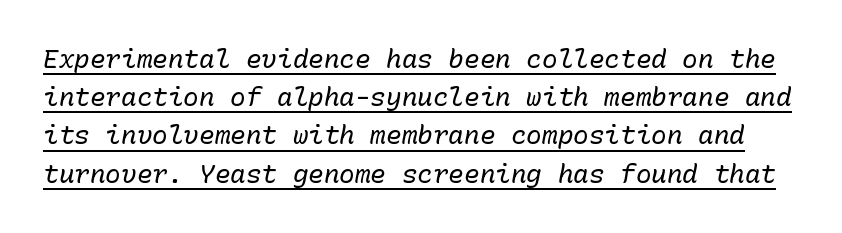
{"italic": "yes", "lean": "right", "slant_degrees": 10, "bold": "no", "underline": "yes", "line_spacing": "normal", "line_spacing_ratio": 1.47, "letter_spacing": "normal", "letter_spacing_em": 0.0, "glyph_px": 26}
